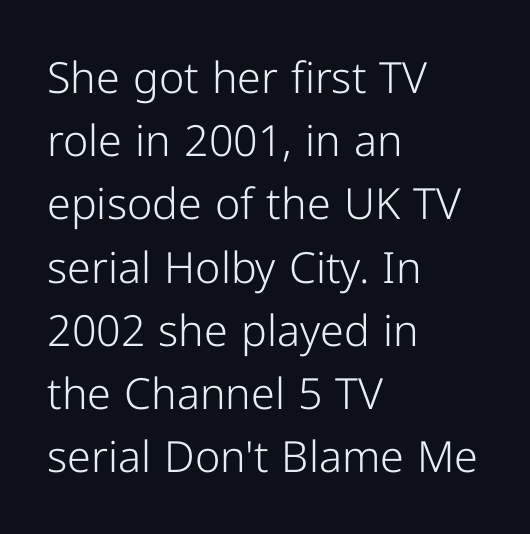
The image shows 43 px light sans-serif type, upright; set left-aligned, normal line spacing (1.47x), normal letter spacing, not underlined; low stroke contrast and a medium x-height.
